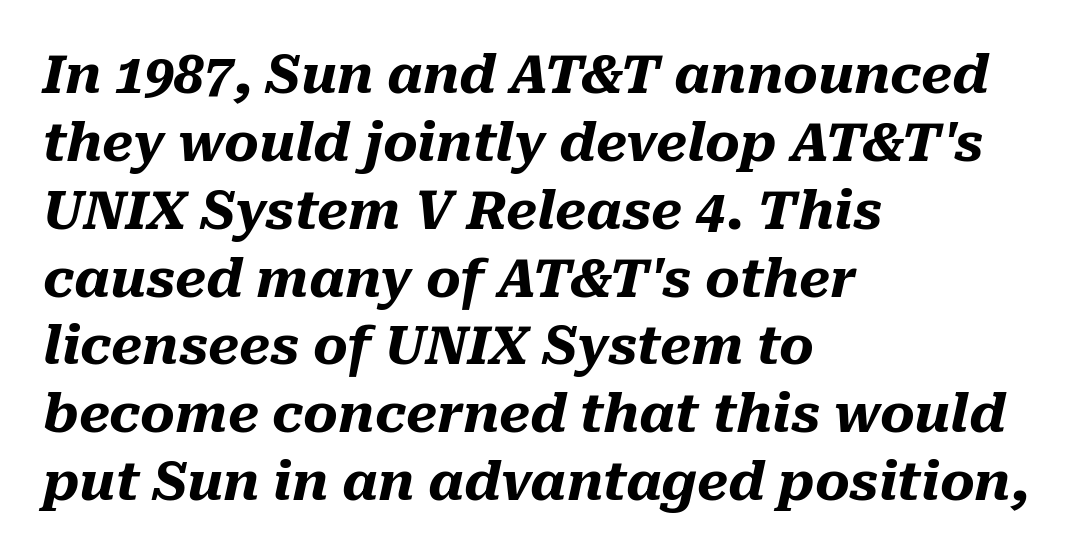
Honestly, there is no underline to notice here at all. The lines are quadded left. The sample has been set heavy, in full bold. The text carries the slant typical of an italic or oblique font. You could not count columns in this text — the font is proportionally spaced. Is there much room between lines? A standard amount, neither cramped nor airy.
